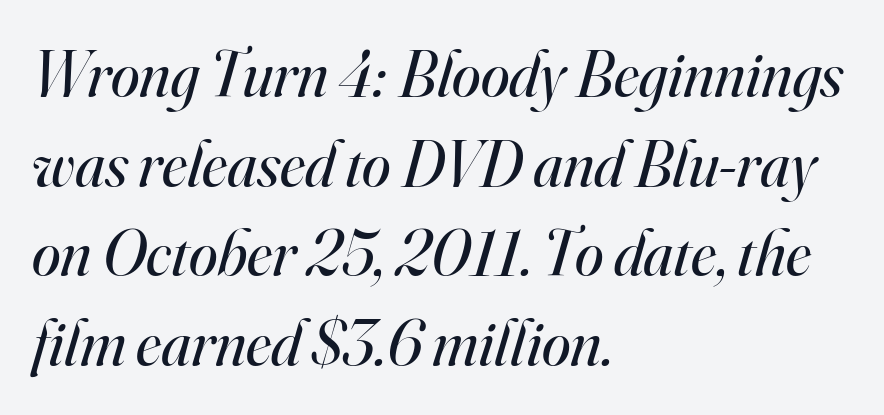
The image shows 65 px regular-weight serif type, italic (leaning right); set left-aligned, normal line spacing (1.38x), normal letter spacing, not underlined; high stroke contrast and a small x-height.
